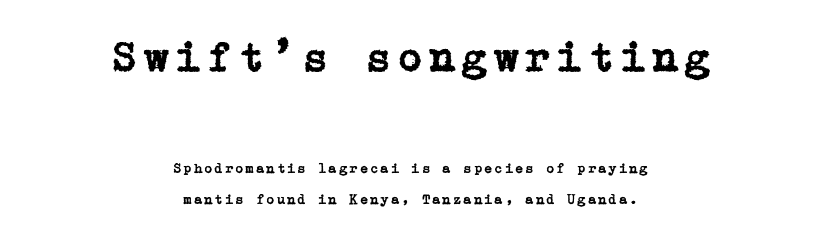
{"serif": "yes", "italic": "no", "width": "normal", "stroke_contrast": "low", "x_height": "medium", "underline": "no", "align": "center", "line_spacing": "loose", "line_spacing_ratio": 2.22, "larger_block": "first", "size_ratio": 3.07, "glyph_px": 43}
